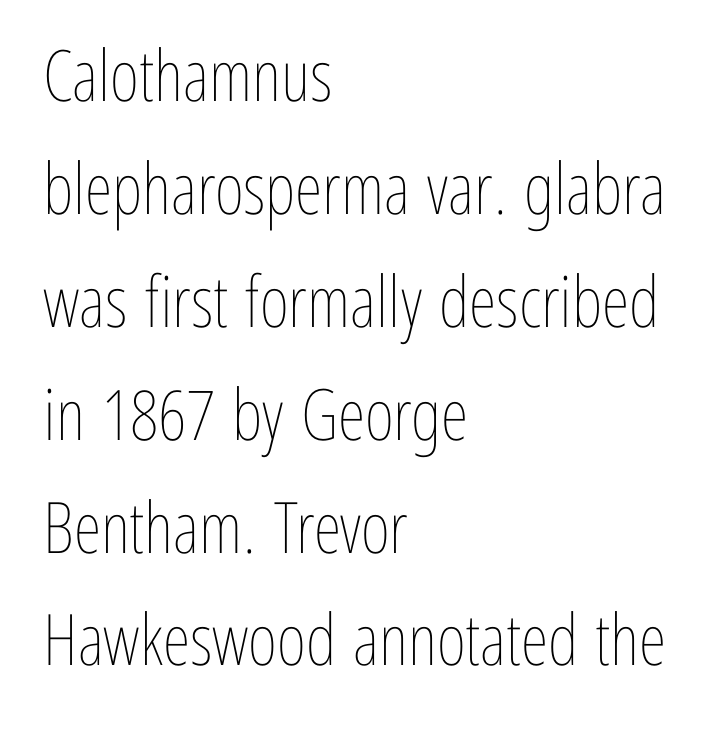
The image shows 71 px thin, condensed type, upright; set left-aligned, normal line spacing (1.59x), normal letter spacing, not underlined; low stroke contrast and a medium x-height.
